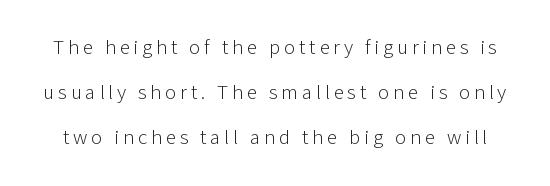
{"italic": "no", "bold": "no", "underline": "no", "line_spacing": "loose", "line_spacing_ratio": 2.15, "glyph_px": 21}
